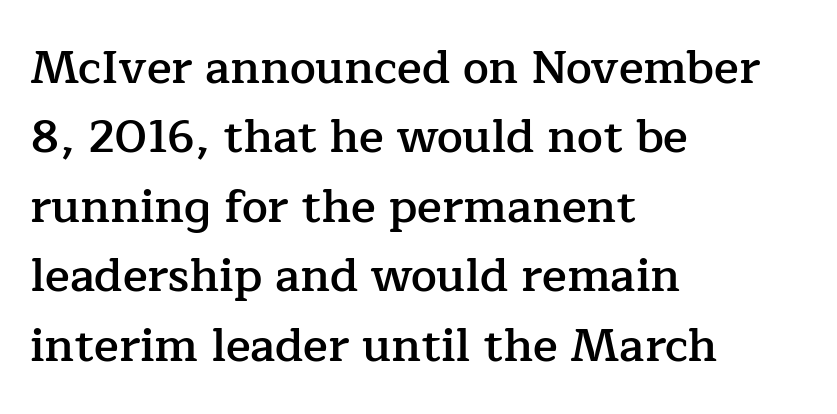
Q: Is the text bold? A: Semi-bold.
Q: Is the text italic (slanted)? A: No, it is upright.
Q: Is the typeface a serif or a sans-serif typeface? A: Serif.
Q: Is the text underlined? A: No.
Q: How is the paragraph aligned? A: Left-aligned.
Q: Is the spacing between letters normal or unusually wide? A: Normal.
Q: Is the spacing between lines tight, normal or loose? A: Normal.
Q: Width (condensed, normal, or wide)? A: Normal.
Q: Stroke contrast? A: Low.
Q: x-height? A: Medium.
Q: Monospaced? A: No.
